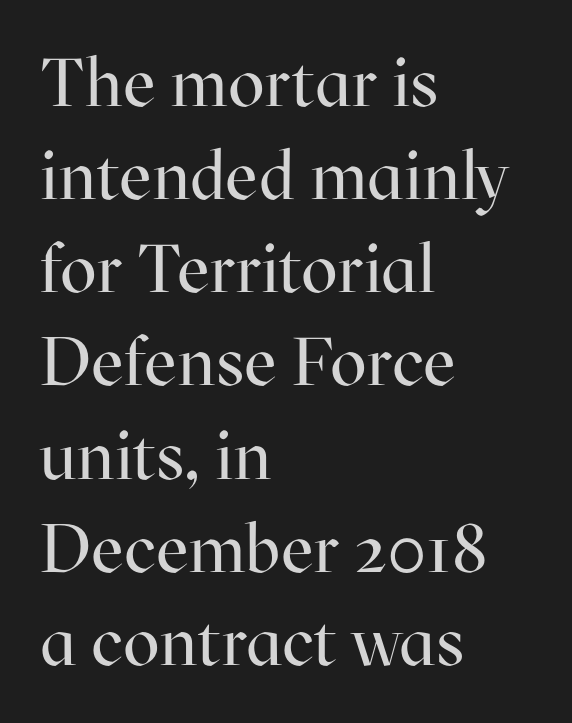
Q: Is the text bold? A: No.
Q: Is the text italic (slanted)? A: No, it is upright.
Q: Is the typeface a serif or a sans-serif typeface? A: Serif.
Q: Is the text underlined? A: No.
Q: How is the paragraph aligned? A: Left-aligned.
Q: Is the spacing between letters normal or unusually wide? A: Normal.
Q: Is the spacing between lines tight, normal or loose? A: Normal.
Q: Width (condensed, normal, or wide)? A: Normal.
Q: Stroke contrast? A: High.
Q: x-height? A: Medium.
Q: Monospaced? A: No.
